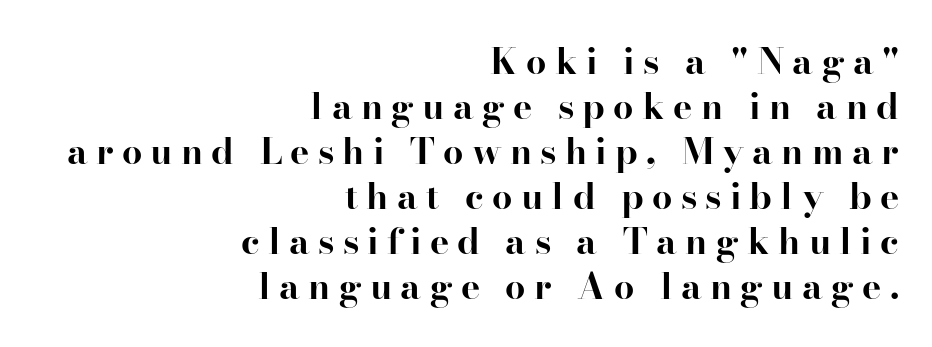
Q: Is the text bold? A: Yes.
Q: Is the text italic (slanted)? A: No, it is upright.
Q: Is the typeface a serif or a sans-serif typeface? A: Serif.
Q: Is the text underlined? A: No.
Q: How is the paragraph aligned? A: Right-aligned.
Q: Is the spacing between letters normal or unusually wide? A: Unusually wide.
Q: Is the spacing between lines tight, normal or loose? A: Normal.
Q: Width (condensed, normal, or wide)? A: Normal.
Q: Stroke contrast? A: High.
Q: x-height? A: Small.
Q: Monospaced? A: No.
